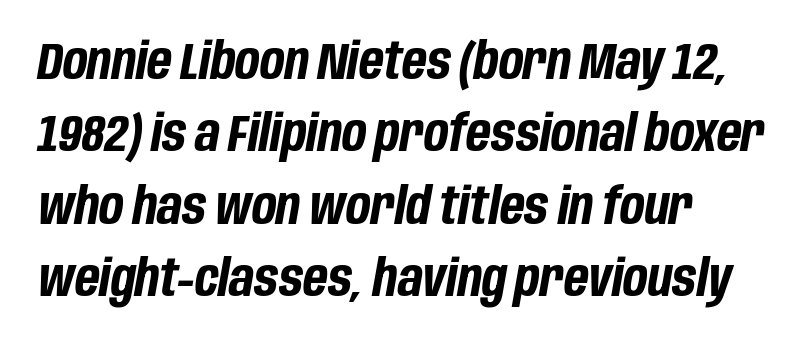
The image shows 51 px bold, condensed type, italic (leaning right); set left-aligned, normal line spacing (1.42x), normal letter spacing, not underlined; low stroke contrast and a large x-height.
